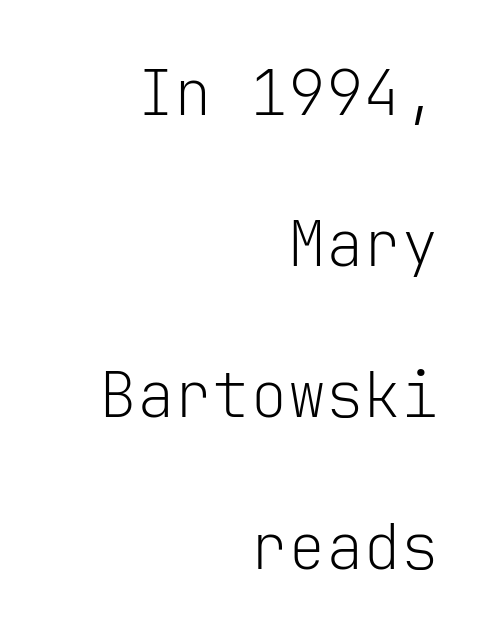
It's the straight-up-and-down kind of type. The rag falls on the left side of this text block. Reading down the column, the eye jumps a long way to each next line. The glyphs are unaccompanied by any horizontal stroke below them. Inter-character spacing is left at the font's built-in metrics. Think of a typewriter: that constant character pitch is what you see here.
